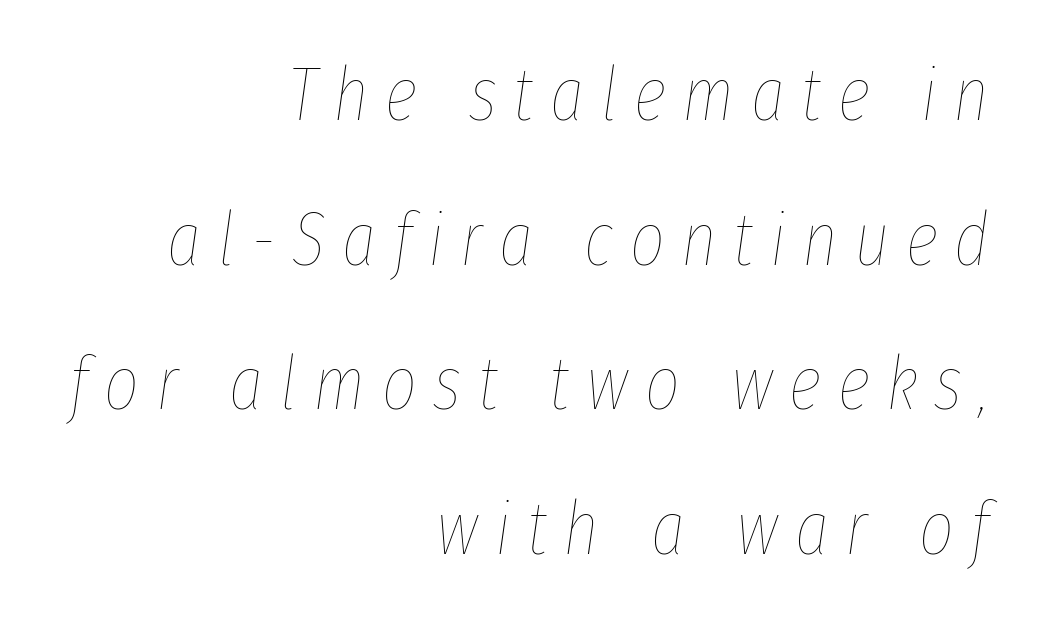
The image shows 75 px thin, condensed type, italic (leaning right); set right-aligned, loose line spacing (1.93x), unusually wide letter spacing (+0.22 em), not underlined; low stroke contrast and a medium x-height.
